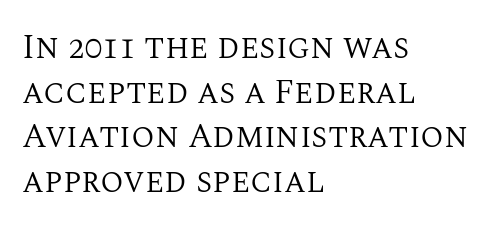
The image shows 34 px regular-weight serif type, upright; set left-aligned, normal line spacing (1.31x), normal letter spacing, not underlined; medium stroke contrast and a large x-height.
